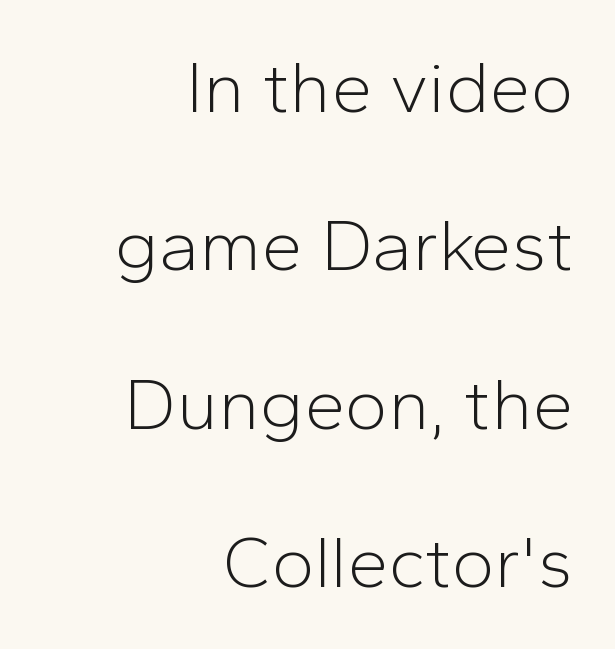
Q: Is the text bold? A: No.
Q: Is the text italic (slanted)? A: No, it is upright.
Q: Is the typeface a serif or a sans-serif typeface? A: Sans-serif.
Q: Is the text underlined? A: No.
Q: How is the paragraph aligned? A: Right-aligned.
Q: Is the spacing between letters normal or unusually wide? A: Normal.
Q: Is the spacing between lines tight, normal or loose? A: Loose.
Q: Width (condensed, normal, or wide)? A: Normal.
Q: Stroke contrast? A: Low.
Q: x-height? A: Medium.
Q: Monospaced? A: No.
